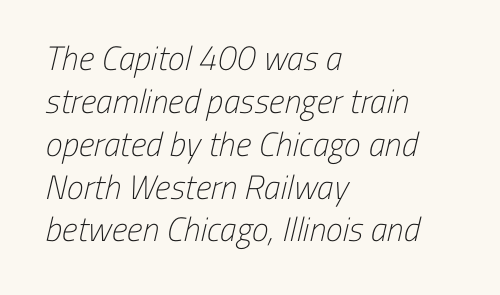
Q: Is the text bold? A: No.
Q: Is the typeface a serif or a sans-serif typeface? A: Sans-serif.
Q: Is the text underlined? A: No.
Q: How is the paragraph aligned? A: Left-aligned.
Q: Is the spacing between letters normal or unusually wide? A: Normal.
Q: Is the spacing between lines tight, normal or loose? A: Normal.
Q: Width (condensed, normal, or wide)? A: Condensed.
Q: Stroke contrast? A: Low.
Q: x-height? A: Medium.
Q: Monospaced? A: No.
